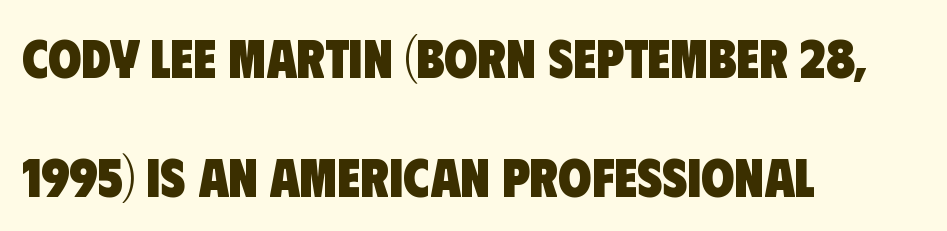
The image shows 54 px heavy, condensed sans-serif type; set left-aligned, loose line spacing (2.21x), normal letter spacing, not underlined; low stroke contrast and a large x-height.
